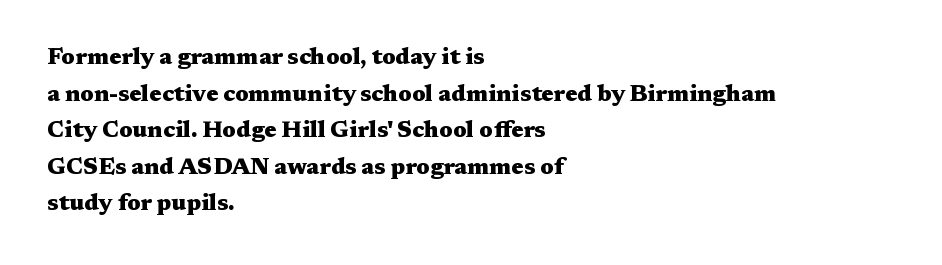
The image shows 23 px bold type, upright; set left-aligned, normal line spacing (1.59x), normal letter spacing, not underlined.
